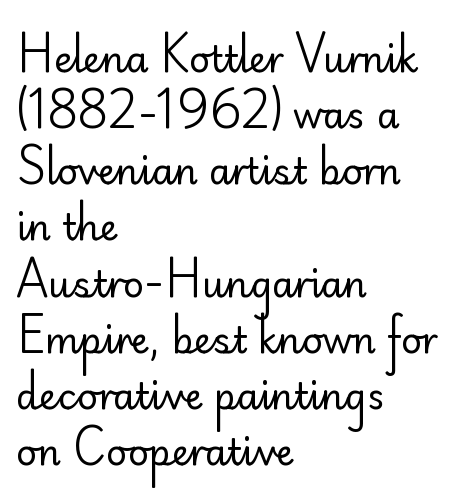
The image shows 36 px regular-weight sans-serif type, upright; set left-aligned, normal line spacing (1.56x), normal letter spacing, not underlined; low stroke contrast and a small x-height.
